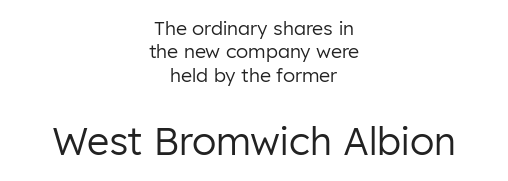
Q: Is the text bold? A: No.
Q: Is the text italic (slanted)? A: No, it is upright.
Q: Is the typeface a serif or a sans-serif typeface? A: Sans-serif.
Q: Is the text underlined? A: No.
Q: How is the paragraph aligned? A: Centered.
Q: Is the spacing between letters normal or unusually wide? A: Normal.
Q: Which block of text is set in a larger size, the first (top) or the second (bottom)? A: The second (bottom) one.
Q: Width (condensed, normal, or wide)? A: Normal.
Q: Stroke contrast? A: Low.
Q: x-height? A: Medium.
Q: Monospaced? A: No.
